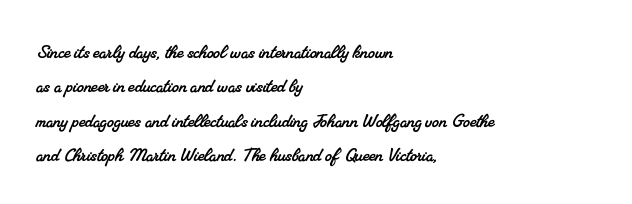
Every row of glyphs begins at an identical x-position on the left. Spacing between characters is what you'd get straight out of the box. Honestly, there is no underline to notice here at all. Regular leading.
